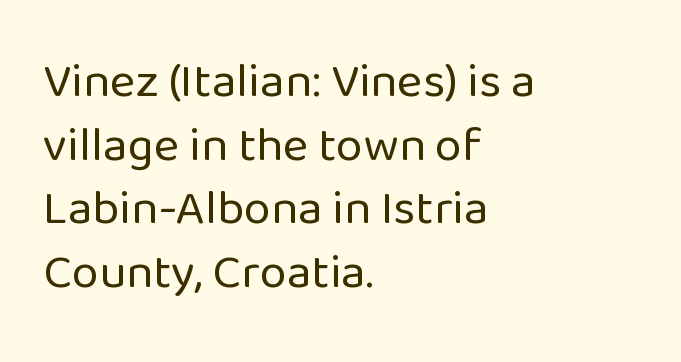
No feet cap the strokes, marking this as sans-serif type. In terms of leading, this rendering sits right in the middle. Glyph-to-glyph distance matches everyday printed text. The text block is weighted toward the left margin, trailing off unevenly rightward.
